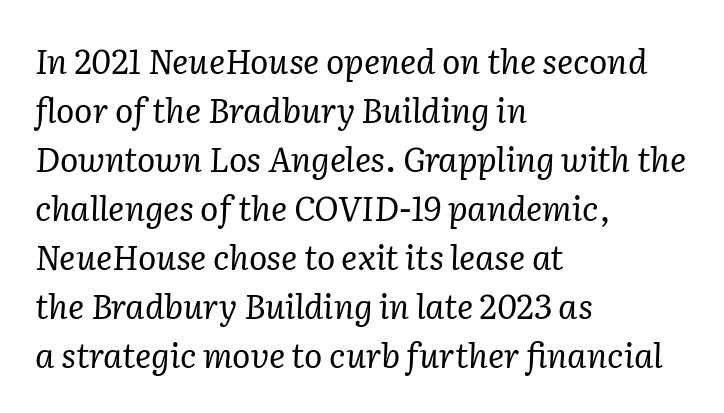
{"serif": "yes", "italic": "yes", "lean": "right", "slant_degrees": 2, "bold": "no", "weight": "regular", "width": "normal", "stroke_contrast": "low", "x_height": "medium", "monospaced": "no", "underline": "no", "align": "left", "line_spacing": "normal", "line_spacing_ratio": 1.44, "letter_spacing": "normal", "letter_spacing_em": 0.0, "glyph_px": 34}
